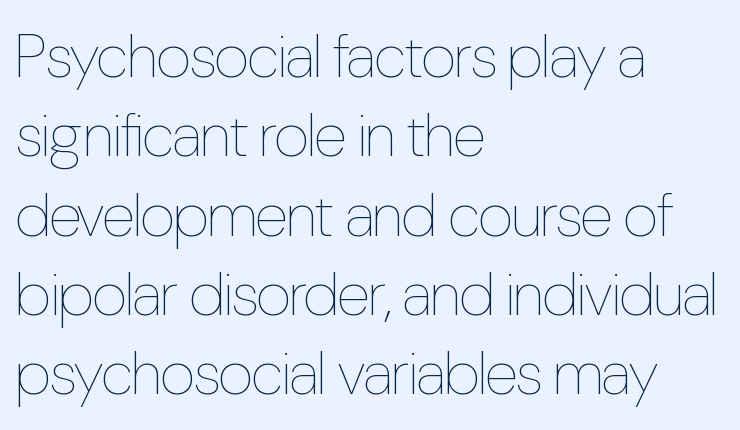
The image shows 61 px thin, condensed type, upright; set left-aligned, normal line spacing (1.3x), normal letter spacing, not underlined; low stroke contrast and a medium x-height.
